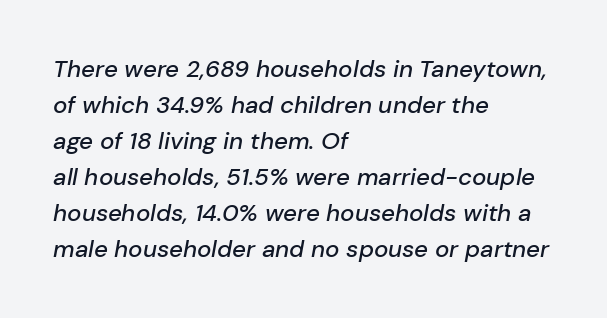
Each line starts at the same left margin while the right side varies. In terms of posture, this sample is oblique. Vertical spacing — default. Lines of text with bare space underneath. Each word holds together tightly as a unit, with standard inter-letter gaps.
